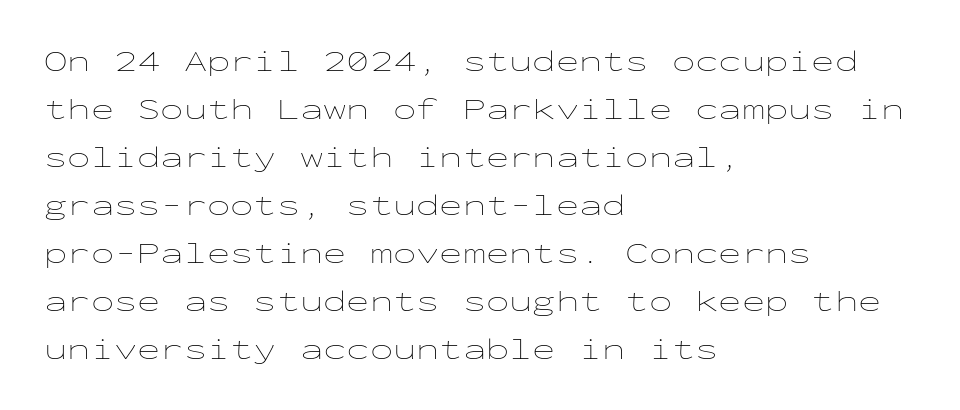
The image shows 31 px thin, wide type, upright, monospaced; set left-aligned, normal line spacing (1.55x), normal letter spacing, not underlined; low stroke contrast and a medium x-height.
